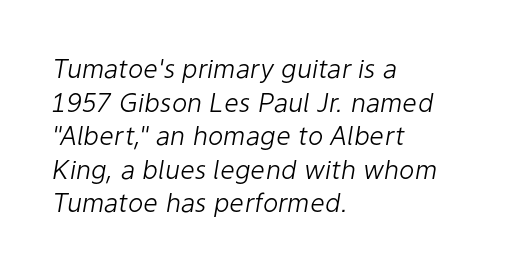
Q: Is the text bold? A: No.
Q: Is the text italic (slanted)? A: Yes, it leans right by about 9 degrees.
Q: Is the text underlined? A: No.
Q: How is the paragraph aligned? A: Left-aligned.
Q: Is the spacing between letters normal or unusually wide? A: Normal.
Q: Is the spacing between lines tight, normal or loose? A: Normal.
